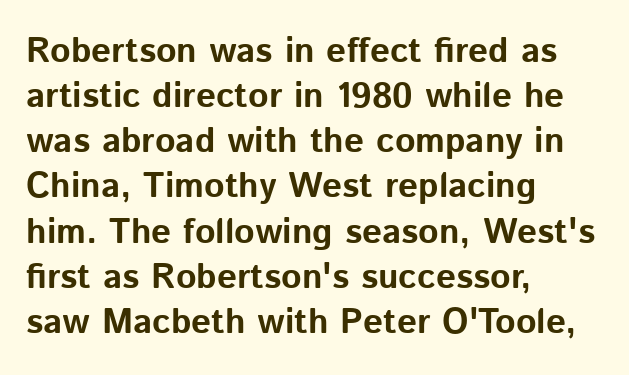
The image shows 35 px bold sans-serif type, upright; set left-aligned, normal line spacing (1.29x), normal letter spacing, not underlined; low stroke contrast and a medium x-height.
